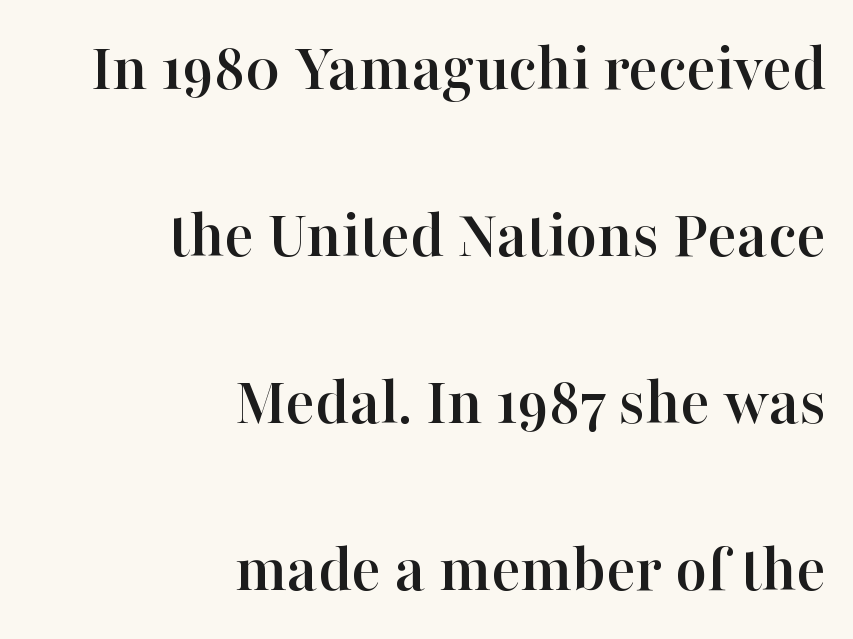
{"serif": "yes", "italic": "no", "width": "normal", "stroke_contrast": "high", "x_height": "medium", "monospaced": "no", "underline": "no", "align": "right", "line_spacing": "loose", "line_spacing_ratio": 2.42, "letter_spacing": "normal", "letter_spacing_em": 0.0, "glyph_px": 69}
